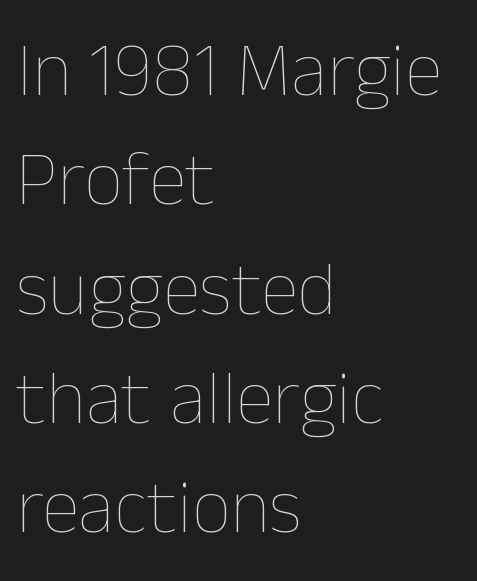
Q: Is the text bold? A: No.
Q: Is the text italic (slanted)? A: No, it is upright.
Q: Is the text underlined? A: No.
Q: How is the paragraph aligned? A: Left-aligned.
Q: Is the spacing between letters normal or unusually wide? A: Normal.
Q: Is the spacing between lines tight, normal or loose? A: Normal.
Q: Width (condensed, normal, or wide)? A: Normal.
Q: Stroke contrast? A: Low.
Q: x-height? A: Medium.
Q: Monospaced? A: No.
